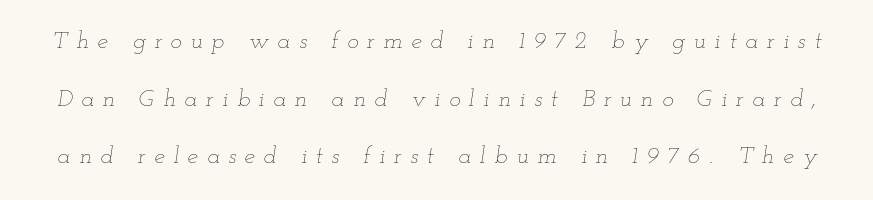
{"italic": "yes", "lean": "right", "slant_degrees": 12, "bold": "no", "underline": "no", "line_spacing": "loose", "line_spacing_ratio": 2.4, "letter_spacing": "wide", "letter_spacing_em": 0.36, "glyph_px": 24}
